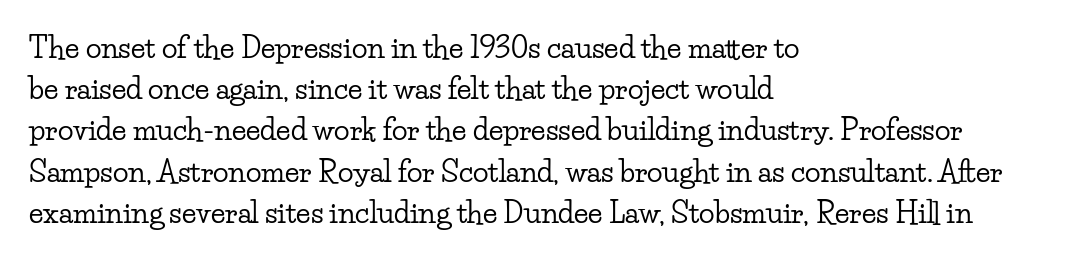
The image shows 29 px wide serif type, upright; set left-aligned, normal line spacing (1.42x), normal letter spacing, not underlined; low stroke contrast and a small x-height.
